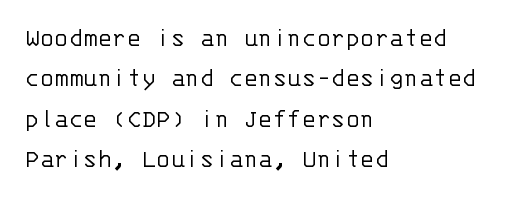
The passage shown stacks its lines at a standard gap. Students, note that the glyphs here touch the page at normal intervals. This reads as an unemphasized weight, regular at the heaviest. Typeset ragged right — the left edge is the straight one. No italicization has been applied; the sample stays upright.
